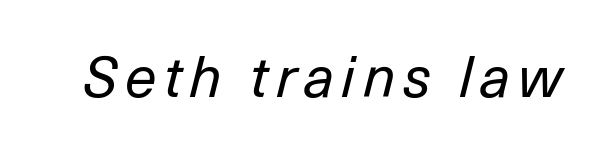
The image shows 57 px regular-weight type, italic (leaning right); set not underlined; low stroke contrast and a medium x-height.
